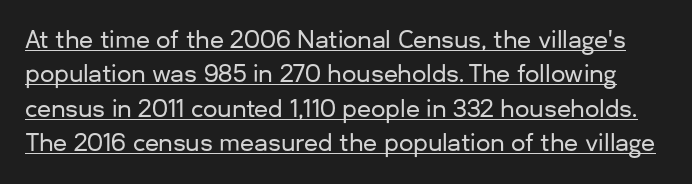
Leading matches the norm, producing a regular column. The font's upright variant was chosen for this text. Default kerning and tracking; the words read as compact shapes. Decoration check: the copy is underlined.
